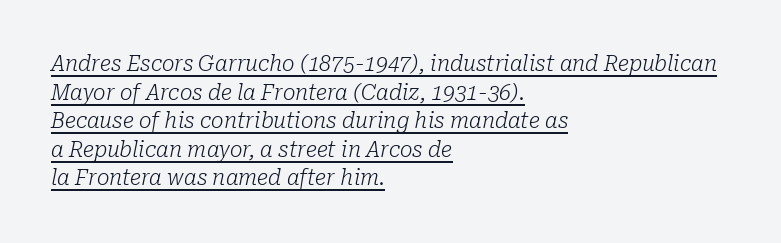
The image shows 21 px text type, italic (leaning right); set left-aligned, normal line spacing (1.36x), normal letter spacing, underlined.
